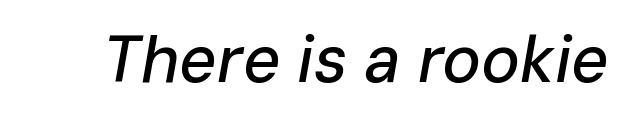
Q: Is the text italic (slanted)? A: Yes, it leans right by about 10 degrees.
Q: Is the text underlined? A: No.
Q: Is the spacing between letters normal or unusually wide? A: Normal.
Q: Width (condensed, normal, or wide)? A: Normal.
Q: Stroke contrast? A: Low.
Q: x-height? A: Medium.
Q: Monospaced? A: No.
